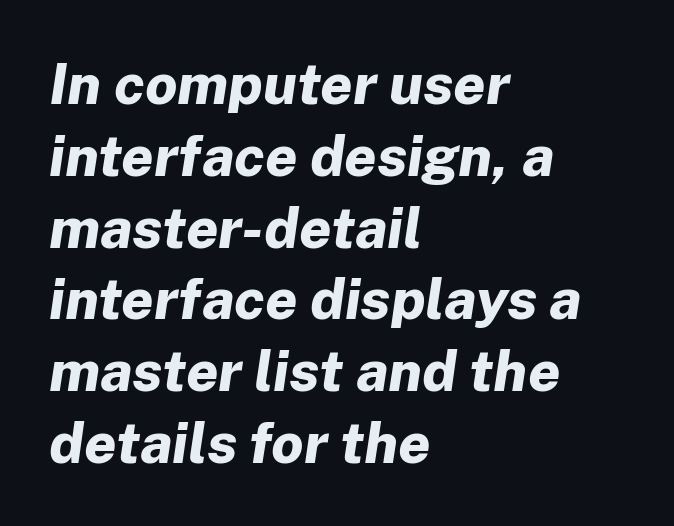
{"italic": "yes", "lean": "right", "slant_degrees": 8, "bold": "yes", "weight": "bold", "width": "normal", "stroke_contrast": "low", "x_height": "medium", "monospaced": "no", "underline": "no", "align": "left", "line_spacing": "normal", "line_spacing_ratio": 1.26, "letter_spacing": "normal", "letter_spacing_em": 0.0, "glyph_px": 57}
